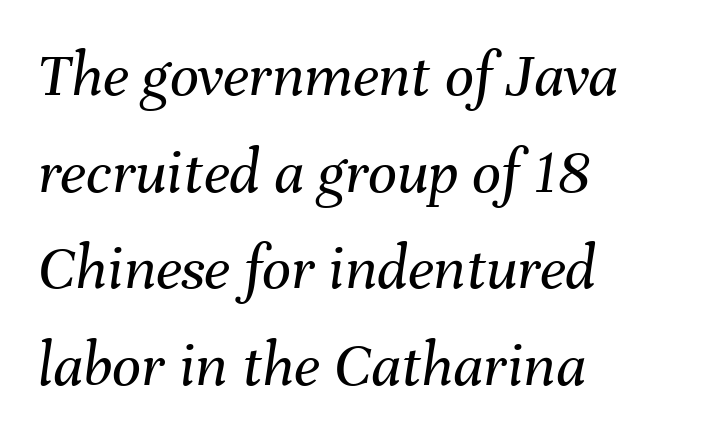
Q: Is the text bold? A: No.
Q: Is the text italic (slanted)? A: Yes, it leans right by about 8 degrees.
Q: Is the text underlined? A: No.
Q: How is the paragraph aligned? A: Left-aligned.
Q: Is the spacing between letters normal or unusually wide? A: Normal.
Q: Is the spacing between lines tight, normal or loose? A: Normal.
Q: Width (condensed, normal, or wide)? A: Normal.
Q: Stroke contrast? A: Medium.
Q: x-height? A: Medium.
Q: Monospaced? A: No.
